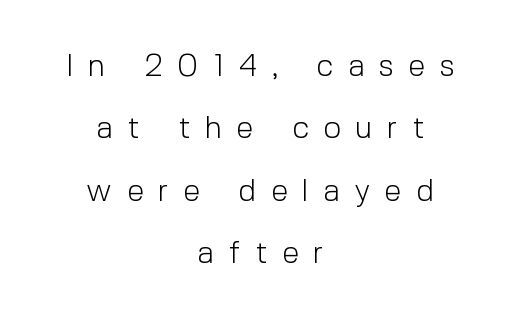
The image shows 31 px light sans-serif type, upright; set centered, loose line spacing (2.01x), unusually wide letter spacing (+0.47 em), not underlined; a medium x-height.
